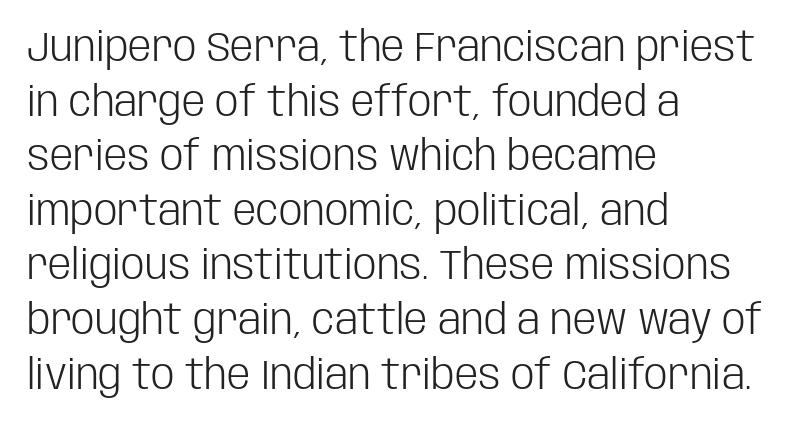
Q: Is the text bold? A: No.
Q: Is the text italic (slanted)? A: No, it is upright.
Q: Is the typeface a serif or a sans-serif typeface? A: Sans-serif.
Q: Is the text underlined? A: No.
Q: How is the paragraph aligned? A: Left-aligned.
Q: Is the spacing between letters normal or unusually wide? A: Normal.
Q: Is the spacing between lines tight, normal or loose? A: Normal.
Q: Width (condensed, normal, or wide)? A: Condensed.
Q: Stroke contrast? A: Low.
Q: x-height? A: Large.
Q: Monospaced? A: No.
